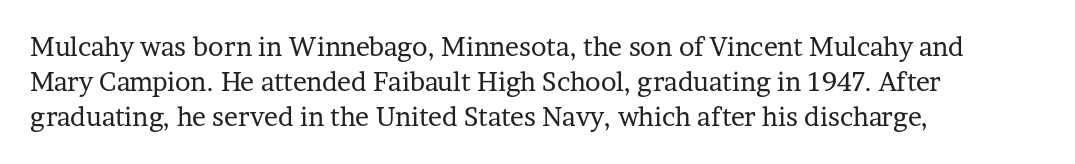
{"italic": "no", "bold": "no", "underline": "no", "align": "left", "line_spacing": "normal", "line_spacing_ratio": 1.35, "letter_spacing": "normal", "letter_spacing_em": 0.0, "glyph_px": 26}
